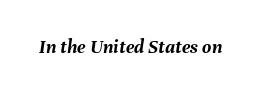
The image shows 20 px bold type, italic (leaning right); set normal letter spacing, not underlined.
